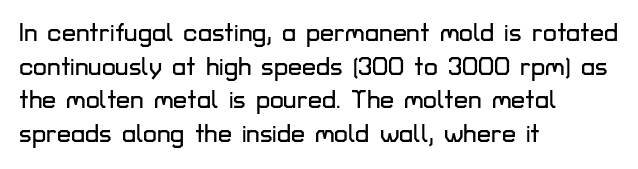
Caption: multi-line text, flush left, ragged right. The font's upright variant was chosen for this text. What stands out about the letter spacing? Nothing — it is the standard amount. Has an underline been added? It has not. This block has exactly the height ordinary leading produces.
